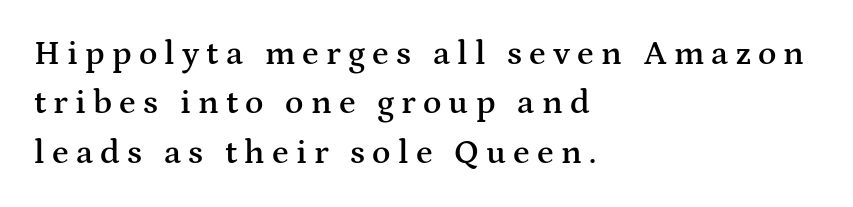
{"serif": "yes", "italic": "no", "bold": "semi", "weight": "semibold", "width": "wide", "stroke_contrast": "medium", "x_height": "medium", "monospaced": "no", "underline": "no", "align": "left", "line_spacing": "normal", "line_spacing_ratio": 1.45, "letter_spacing": "wide", "letter_spacing_em": 0.21, "glyph_px": 34}
